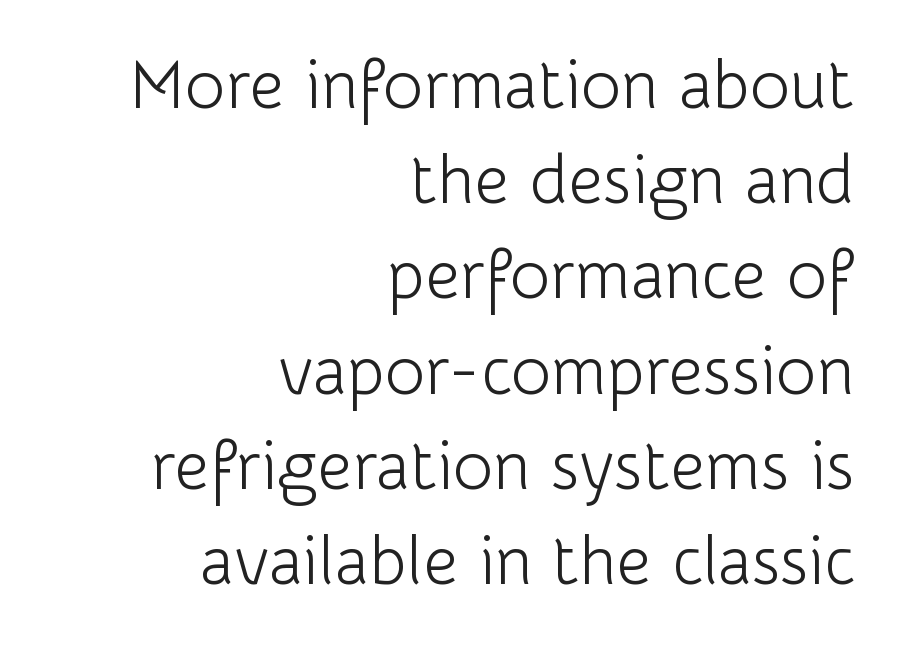
Evenly set lines give the paragraph a standard silhouette. Do the characters align in a grid? No, the font is proportional. No feet cap the strokes, marking this as sans-serif type. This sample is right-justified, so line beginnings fall wherever the words allow. The area under the type is left untouched. Quick note: not italic, upright.
